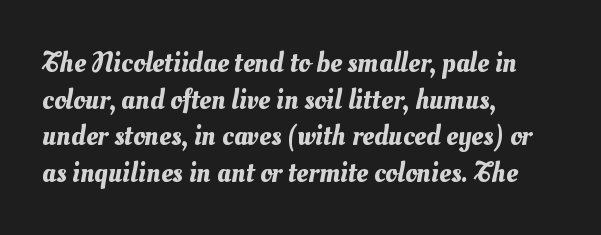
{"width": "normal", "stroke_contrast": "medium", "x_height": "small", "monospaced": "no", "underline": "no", "align": "left", "line_spacing": "normal", "line_spacing_ratio": 1.26, "letter_spacing": "normal", "letter_spacing_em": 0.0, "glyph_px": 29}
